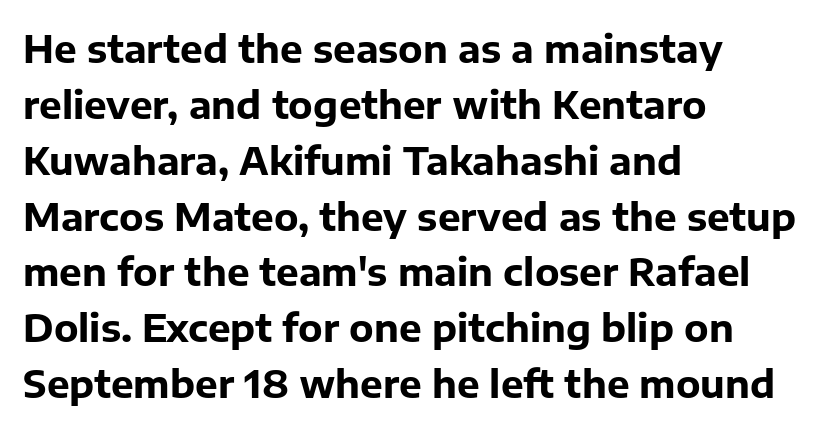
{"serif": "no", "italic": "no", "bold": "yes", "weight": "bold", "width": "normal", "stroke_contrast": "low", "x_height": "medium", "monospaced": "no", "underline": "no", "align": "left", "line_spacing": "normal", "line_spacing_ratio": 1.47, "letter_spacing": "normal", "letter_spacing_em": 0.0, "glyph_px": 38}
